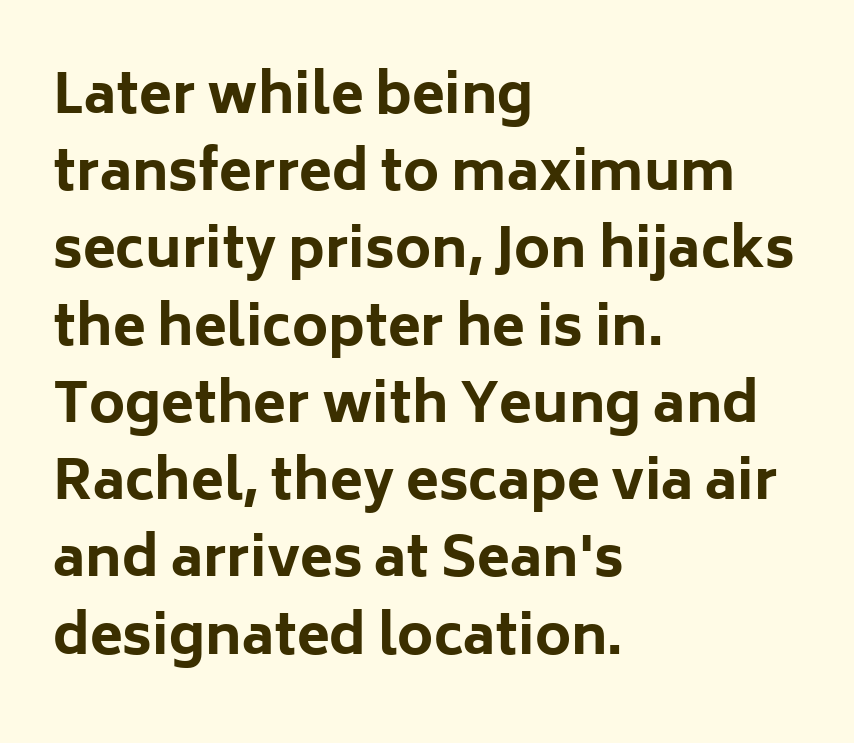
{"serif": "no", "italic": "no", "bold": "yes", "weight": "bold", "width": "normal", "stroke_contrast": "low", "x_height": "medium", "monospaced": "no", "underline": "no", "align": "left", "line_spacing": "normal", "line_spacing_ratio": 1.43, "letter_spacing": "normal", "letter_spacing_em": 0.0, "glyph_px": 54}
